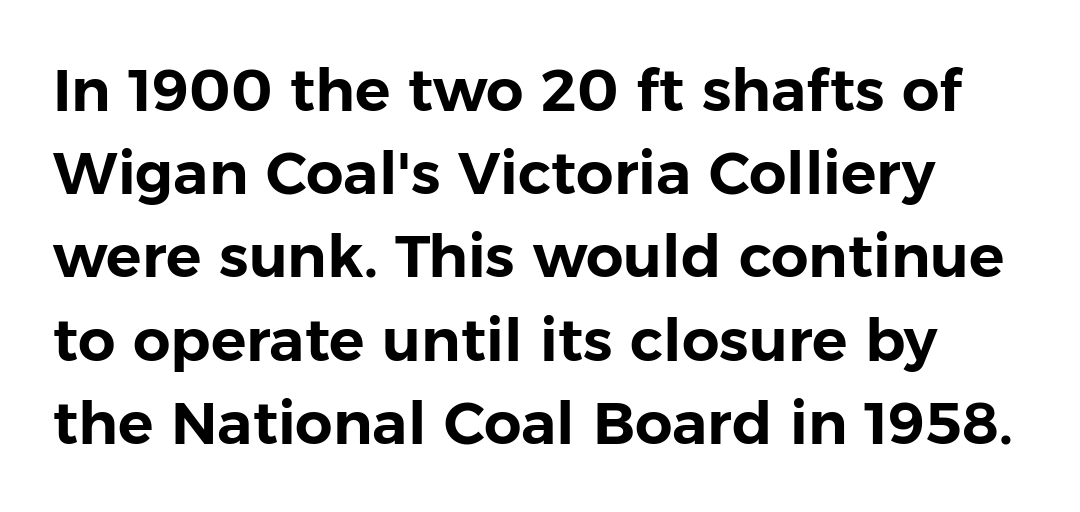
Q: Is the text italic (slanted)? A: No, it is upright.
Q: Is the typeface a serif or a sans-serif typeface? A: Sans-serif.
Q: Is the text underlined? A: No.
Q: Is the spacing between letters normal or unusually wide? A: Normal.
Q: Is the spacing between lines tight, normal or loose? A: Normal.
Q: Width (condensed, normal, or wide)? A: Normal.
Q: Stroke contrast? A: Low.
Q: x-height? A: Medium.
Q: Monospaced? A: No.
